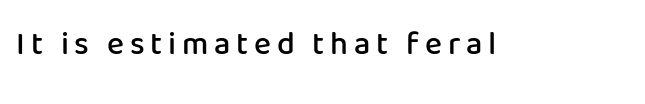
The image shows 32 px semibold sans-serif type, upright; set not underlined; low stroke contrast and a medium x-height.
